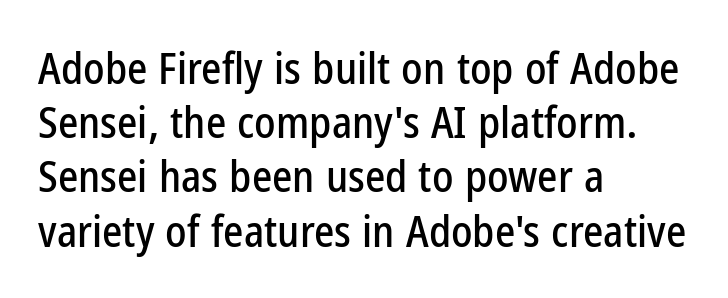
The image shows 43 px condensed sans-serif type, upright; set left-aligned, normal line spacing (1.26x), normal letter spacing, not underlined; low stroke contrast and a medium x-height.
